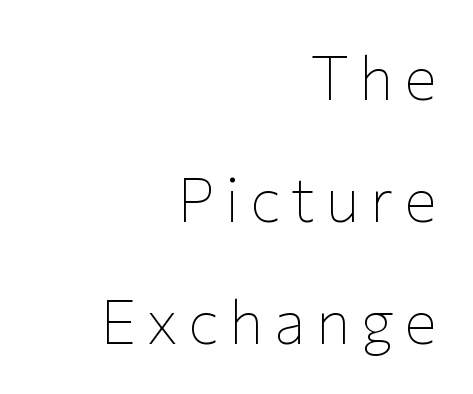
Q: Is the text bold? A: No.
Q: Is the text italic (slanted)? A: No, it is upright.
Q: Is the typeface a serif or a sans-serif typeface? A: Sans-serif.
Q: Is the text underlined? A: No.
Q: How is the paragraph aligned? A: Right-aligned.
Q: Is the spacing between lines tight, normal or loose? A: Loose.
Q: Width (condensed, normal, or wide)? A: Normal.
Q: Stroke contrast? A: Low.
Q: x-height? A: Medium.
Q: Monospaced? A: No.
